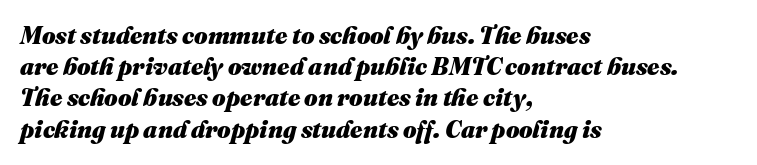
{"italic": "yes", "lean": "right", "slant_degrees": 16, "bold": "yes", "underline": "no", "align": "left", "line_spacing": "normal", "line_spacing_ratio": 1.3, "letter_spacing": "normal", "letter_spacing_em": 0.0, "glyph_px": 24}
